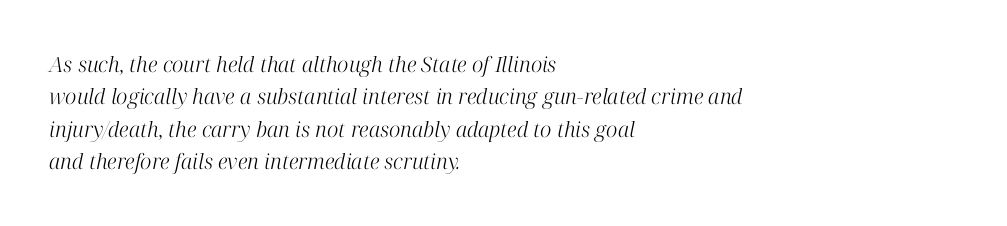
Q: Is the text bold? A: No.
Q: Is the text italic (slanted)? A: Yes, it leans right by about 12 degrees.
Q: Is the text underlined? A: No.
Q: How is the paragraph aligned? A: Left-aligned.
Q: Is the spacing between letters normal or unusually wide? A: Normal.
Q: Is the spacing between lines tight, normal or loose? A: Normal.
